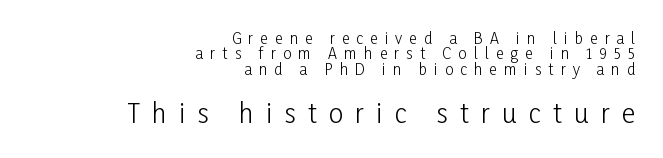
{"italic": "no", "bold": "no", "underline": "no", "align": "right", "line_spacing": "tight", "line_spacing_ratio": 1.02, "letter_spacing": "wide", "letter_spacing_em": 0.47, "larger_block": "second", "size_ratio": 1.73, "glyph_px": 26}
